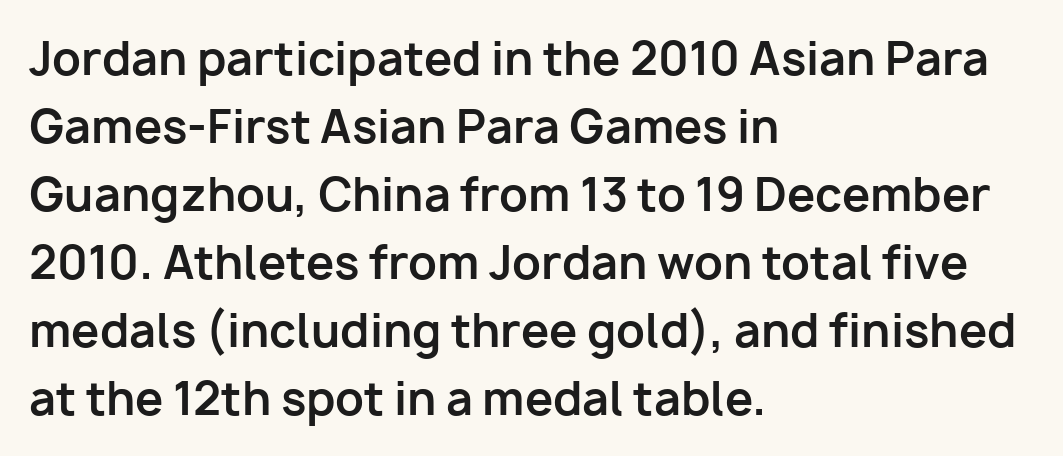
The image shows 45 px bold sans-serif type, upright; set left-aligned, normal line spacing (1.51x), normal letter spacing, not underlined; low stroke contrast and a medium x-height.
